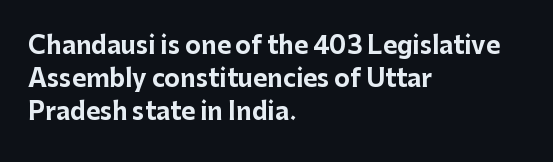
These lines keep a tight, regular rhythm from letter to letter. Heavy-handed strokes throughout: this text is bold. A normal amount of white space separates one row of letters from the next. The font's upright variant was chosen for this text. The string is rendered with underlining switched off. Which margin do the lines hug? The left one — the right edge is uneven.
